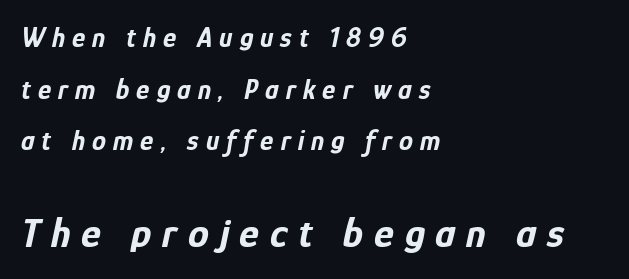
{"italic": "yes", "lean": "right", "slant_degrees": 12, "bold": "yes", "weight": "bold", "width": "condensed", "stroke_contrast": "low", "x_height": "medium", "monospaced": "no", "underline": "no", "align": "left", "line_spacing_ratio": 1.84, "letter_spacing": "wide", "letter_spacing_em": 0.25, "larger_block": "second", "size_ratio": 1.5, "glyph_px": 42}
